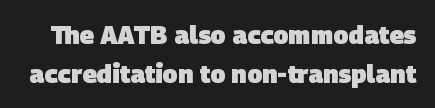
{"bold": "yes", "underline": "no", "line_spacing": "normal", "line_spacing_ratio": 1.55, "letter_spacing": "normal", "letter_spacing_em": 0.0, "glyph_px": 25}
